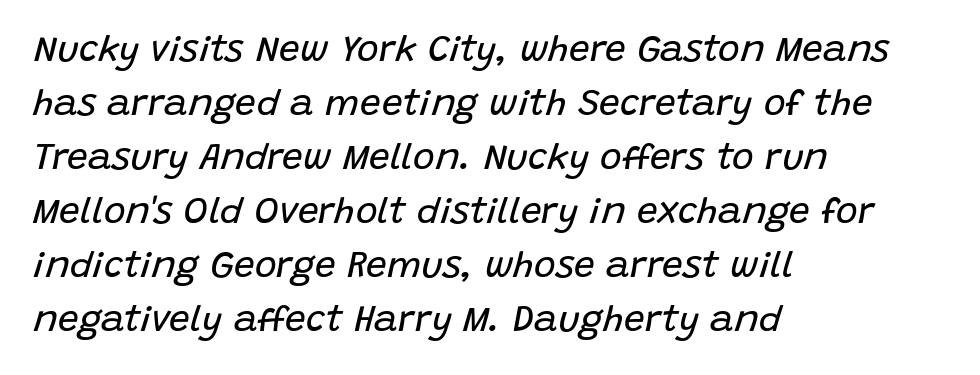
{"italic": "yes", "lean": "right", "slant_degrees": 15, "bold": "no", "weight": "regular", "width": "normal", "stroke_contrast": "low", "x_height": "large", "monospaced": "no", "underline": "no", "align": "left", "line_spacing": "normal", "line_spacing_ratio": 1.46, "letter_spacing": "normal", "letter_spacing_em": 0.0, "glyph_px": 37}
